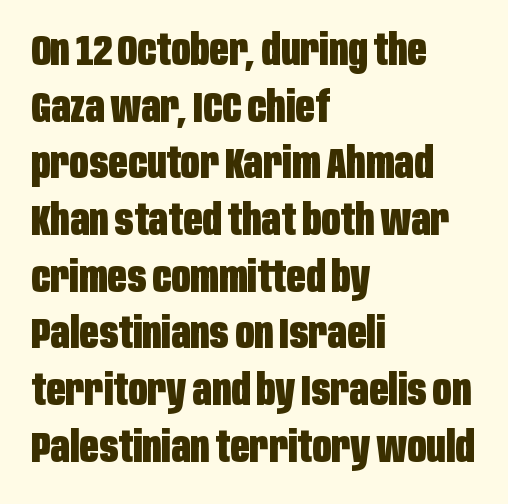
Q: Is the text bold? A: Yes.
Q: Is the text italic (slanted)? A: No, it is upright.
Q: Is the typeface a serif or a sans-serif typeface? A: Sans-serif.
Q: Is the text underlined? A: No.
Q: How is the paragraph aligned? A: Left-aligned.
Q: Is the spacing between letters normal or unusually wide? A: Normal.
Q: Is the spacing between lines tight, normal or loose? A: Normal.
Q: Width (condensed, normal, or wide)? A: Condensed.
Q: Stroke contrast? A: Low.
Q: x-height? A: Large.
Q: Monospaced? A: No.
